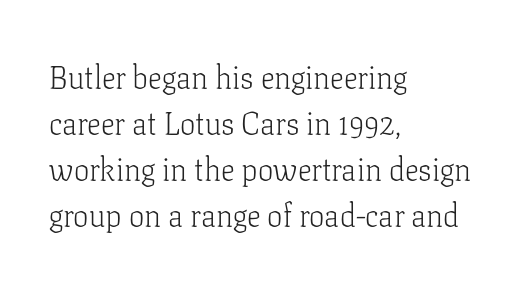
The image shows 31 px light serif type, upright; set left-aligned, normal line spacing (1.48x), normal letter spacing, not underlined; low stroke contrast and a medium x-height.
